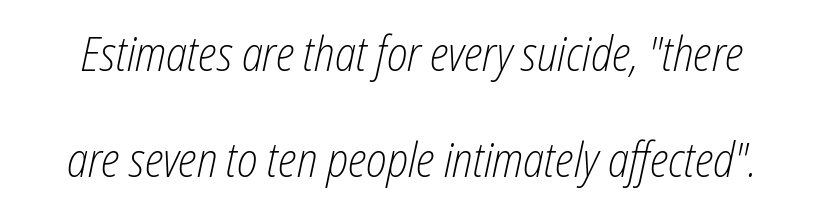
The image shows 48 px light, condensed type, italic (leaning right); set loose line spacing (2.2x), normal letter spacing, not underlined; low stroke contrast and a medium x-height.
